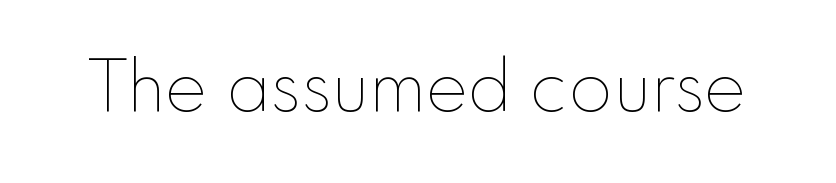
Q: Is the text bold? A: No.
Q: Is the text italic (slanted)? A: No, it is upright.
Q: Is the text underlined? A: No.
Q: Is the spacing between letters normal or unusually wide? A: Normal.
Q: Width (condensed, normal, or wide)? A: Normal.
Q: Stroke contrast? A: Low.
Q: x-height? A: Small.
Q: Monospaced? A: No.
